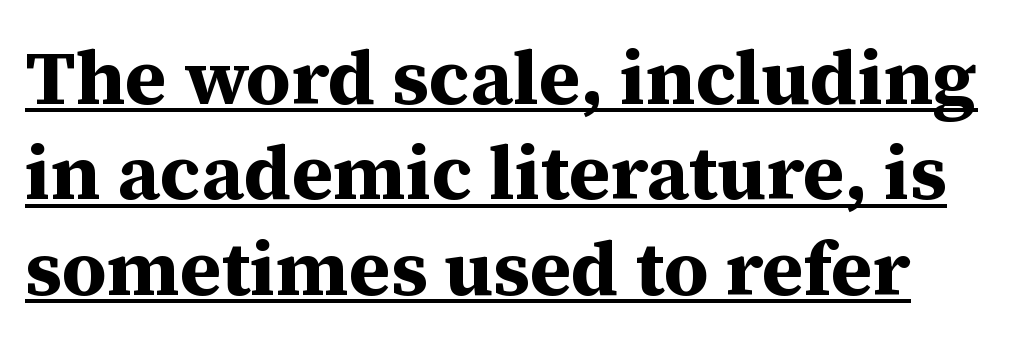
The image shows 77 px bold serif type, upright; set left-aligned, line spacing 1.24x, normal letter spacing, underlined; medium stroke contrast and a medium x-height.
